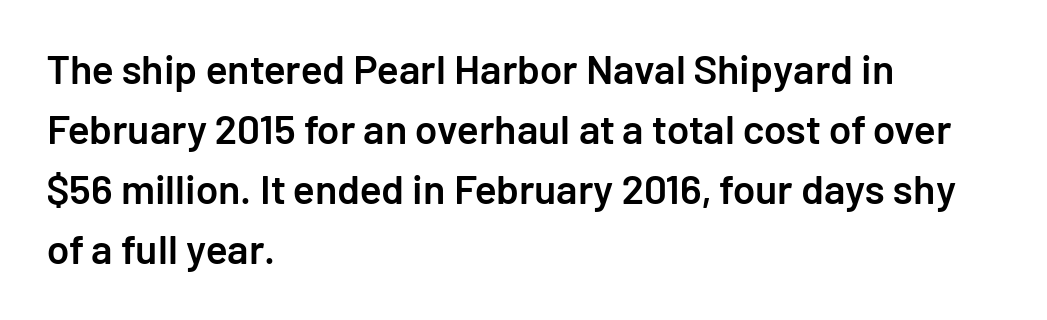
Glyph-to-glyph distance matches everyday printed text. Posture: straight, roman, zero tilt. A typesetter would label this face a sans. The sample has been set in demibold, a notch under bold. A typesetter would call this proportional, since set widths differ per character.
